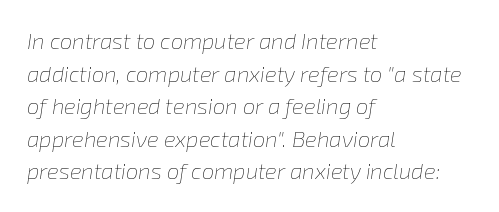
The image shows 22 px text type, italic (leaning right); set left-aligned, normal line spacing (1.48x), normal letter spacing, not underlined.
